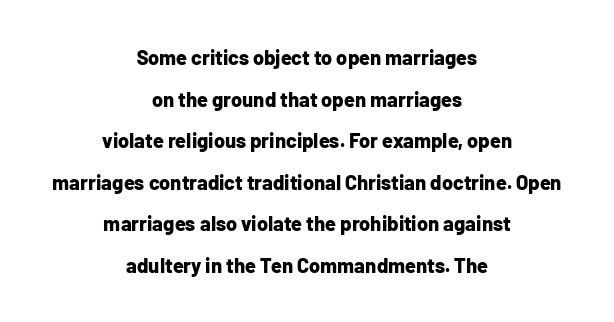
Q: Is the text bold? A: Yes.
Q: Is the text italic (slanted)? A: No, it is upright.
Q: Is the text underlined? A: No.
Q: How is the paragraph aligned? A: Centered.
Q: Is the spacing between letters normal or unusually wide? A: Normal.
Q: Is the spacing between lines tight, normal or loose? A: Loose.
